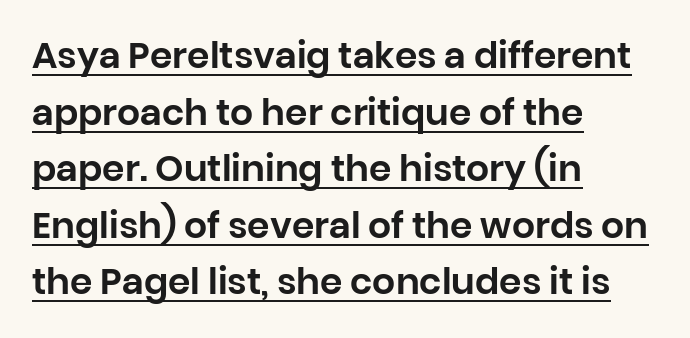
Q: Is the text italic (slanted)? A: No, it is upright.
Q: Is the typeface a serif or a sans-serif typeface? A: Sans-serif.
Q: Is the text underlined? A: Yes.
Q: How is the paragraph aligned? A: Left-aligned.
Q: Is the spacing between letters normal or unusually wide? A: Normal.
Q: Is the spacing between lines tight, normal or loose? A: Normal.
Q: Width (condensed, normal, or wide)? A: Normal.
Q: Stroke contrast? A: Low.
Q: x-height? A: Large.
Q: Monospaced? A: No.
